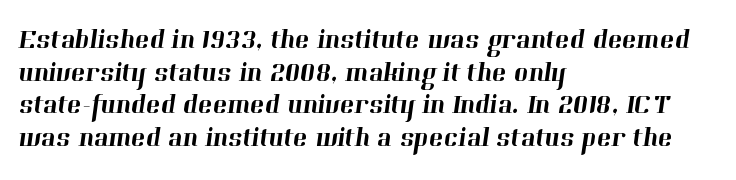
Q: Is the text underlined? A: No.
Q: How is the paragraph aligned? A: Left-aligned.
Q: Is the spacing between letters normal or unusually wide? A: Normal.
